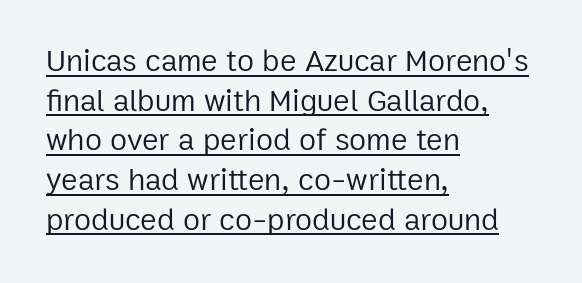
Q: Is the text bold? A: No.
Q: Is the text italic (slanted)? A: No, it is upright.
Q: Is the typeface a serif or a sans-serif typeface? A: Sans-serif.
Q: Is the text underlined? A: Yes.
Q: How is the paragraph aligned? A: Left-aligned.
Q: Is the spacing between letters normal or unusually wide? A: Normal.
Q: Is the spacing between lines tight, normal or loose? A: Normal.
Q: Width (condensed, normal, or wide)? A: Normal.
Q: Stroke contrast? A: Low.
Q: x-height? A: Medium.
Q: Monospaced? A: No.
